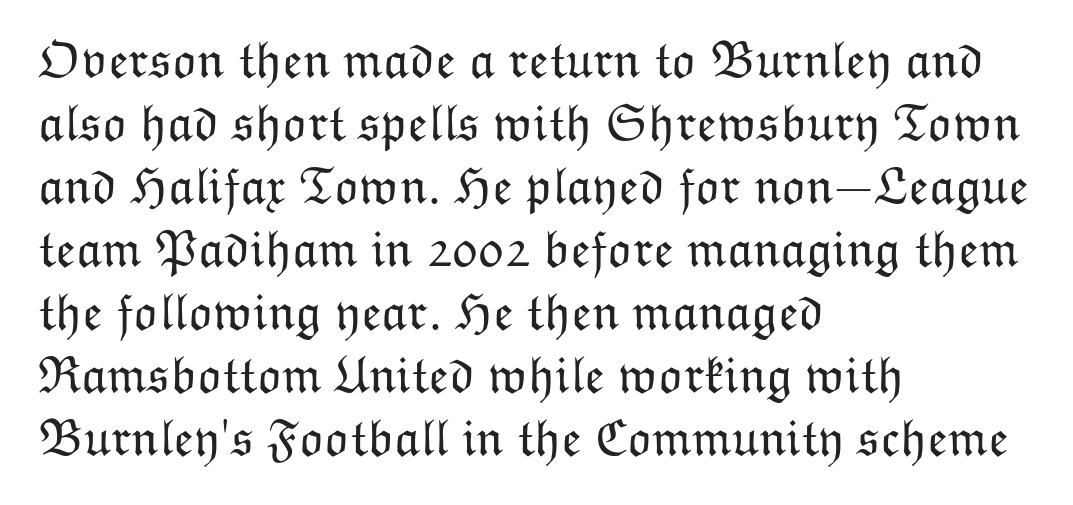
Quick note: underline off. These glyphs show unthickened strokes, regular width or finer. A typesetter would call this proportional, since set widths differ per character. Each line starts at the same left margin while the right side varies.
